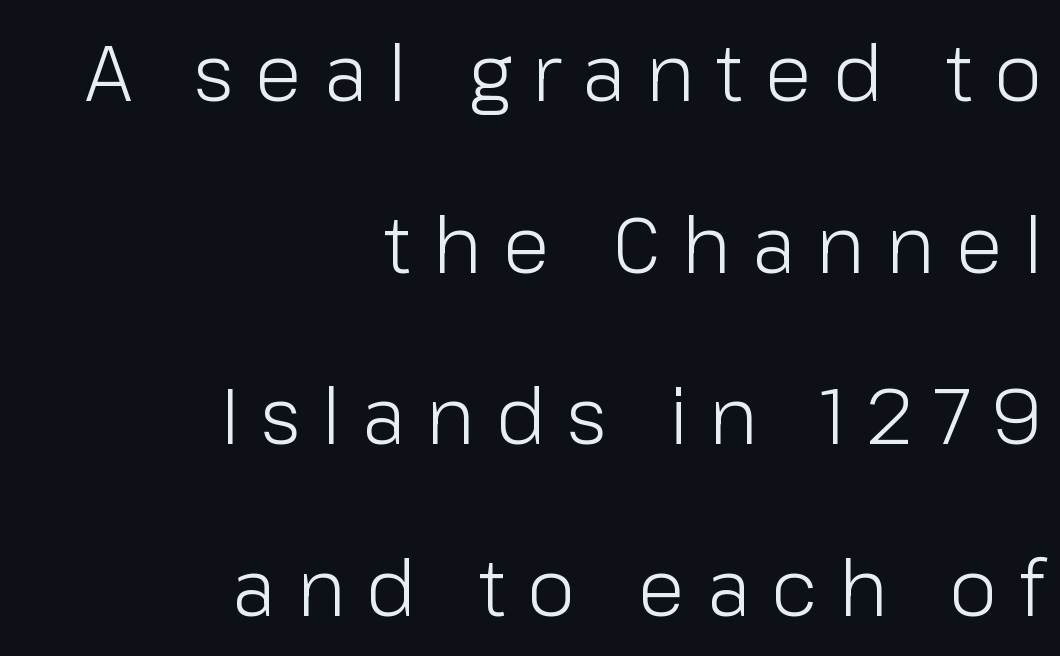
The image shows 78 px light sans-serif type, upright; set right-aligned, loose line spacing (2.2x), unusually wide letter spacing (+0.27 em), not underlined; low stroke contrast and a medium x-height.
